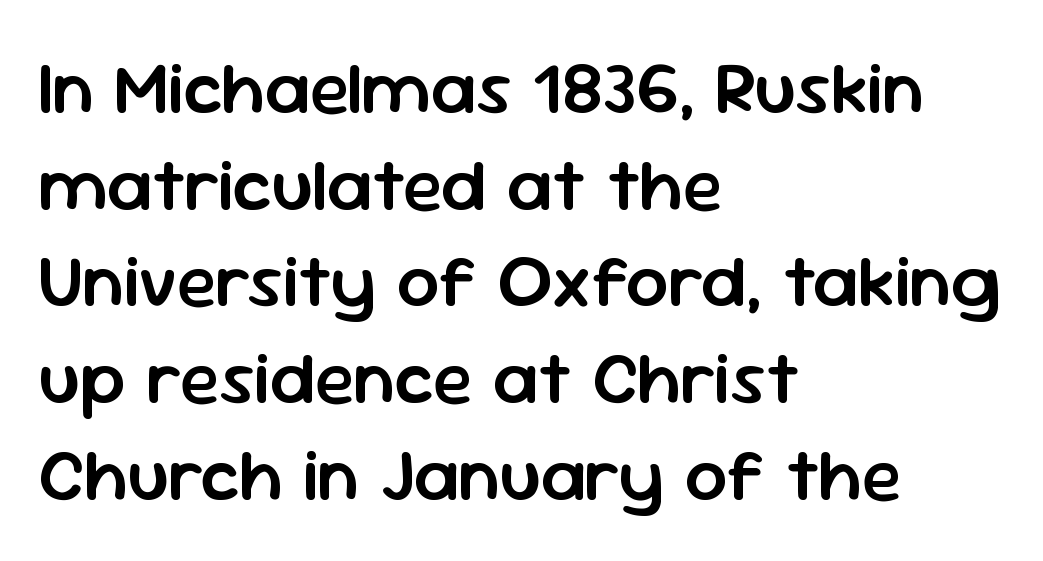
Q: Is the text bold? A: Semi-bold.
Q: Is the text italic (slanted)? A: No, it is upright.
Q: Is the typeface a serif or a sans-serif typeface? A: Sans-serif.
Q: Is the text underlined? A: No.
Q: How is the paragraph aligned? A: Left-aligned.
Q: Is the spacing between letters normal or unusually wide? A: Normal.
Q: Is the spacing between lines tight, normal or loose? A: Normal.
Q: Width (condensed, normal, or wide)? A: Normal.
Q: Stroke contrast? A: Low.
Q: x-height? A: Medium.
Q: Monospaced? A: No.
